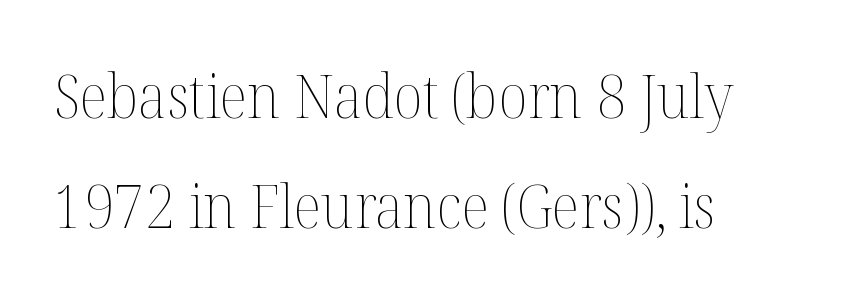
{"italic": "no", "bold": "no", "weight": "thin", "width": "normal", "stroke_contrast": "medium", "x_height": "medium", "monospaced": "no", "underline": "no", "align": "left", "line_spacing_ratio": 1.83, "letter_spacing": "normal", "letter_spacing_em": 0.0, "glyph_px": 60}
